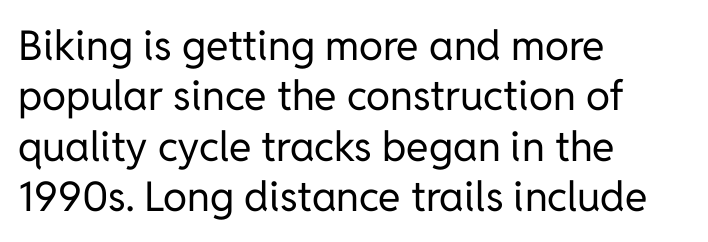
The image shows 41 px regular-weight sans-serif type, upright; set left-aligned, line spacing 1.23x, normal letter spacing, not underlined; low stroke contrast and a medium x-height.
